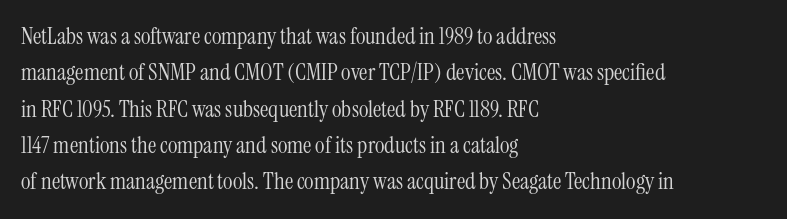
The image shows 23 px text type, upright; set left-aligned, normal line spacing (1.58x), normal letter spacing, not underlined.
